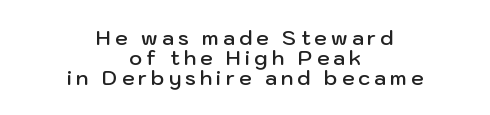
The image shows 20 px text type, upright; set centered, tight line spacing (0.99x), unusually wide letter spacing (+0.21 em), not underlined.
